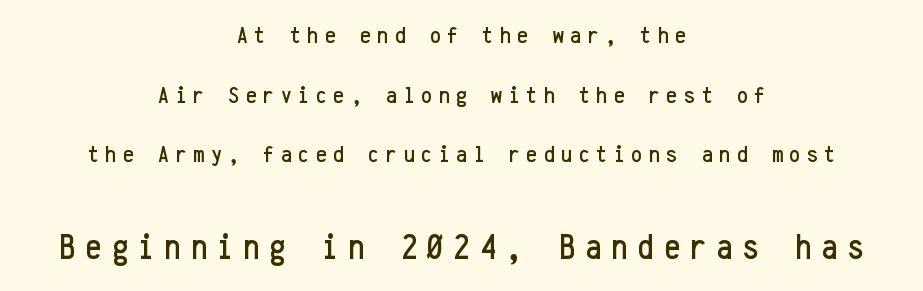
Q: Is the text italic (slanted)? A: No, it is upright.
Q: Is the typeface a serif or a sans-serif typeface? A: Sans-serif.
Q: Is the text underlined? A: No.
Q: How is the paragraph aligned? A: Centered.
Q: Is the spacing between letters normal or unusually wide? A: Unusually wide.
Q: Is the spacing between lines tight, normal or loose? A: Loose.
Q: Which block of text is set in a larger size, the first (top) or the second (bottom)? A: The second (bottom) one.
Q: Width (condensed, normal, or wide)? A: Condensed.
Q: Stroke contrast? A: Low.
Q: x-height? A: Medium.
Q: Monospaced? A: Yes.
